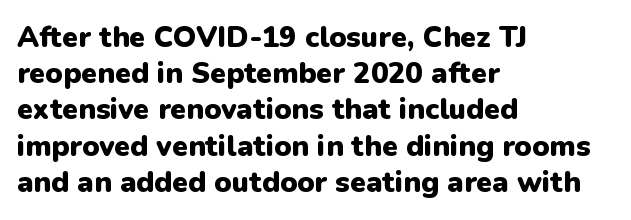
{"serif": "no", "italic": "no", "bold": "yes", "weight": "heavy", "width": "normal", "stroke_contrast": "low", "x_height": "medium", "monospaced": "no", "underline": "no", "align": "left", "line_spacing": "normal", "line_spacing_ratio": 1.25, "letter_spacing": "normal", "letter_spacing_em": 0.0, "glyph_px": 29}
